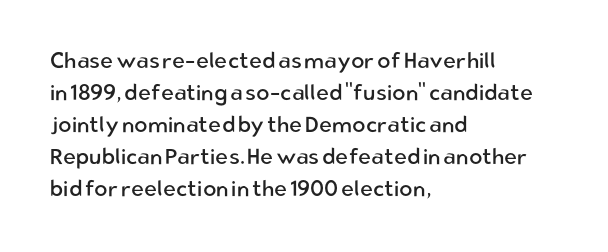
Weight: in the light-to-regular range. These lines keep a tight, regular rhythm from letter to letter. Any mark beneath the type? The region is blank. Left-aligned paragraph, ragged on the right. If you drew a line through each stem, it would be perfectly vertical. Honestly, the row spacing looks completely unremarkable.
